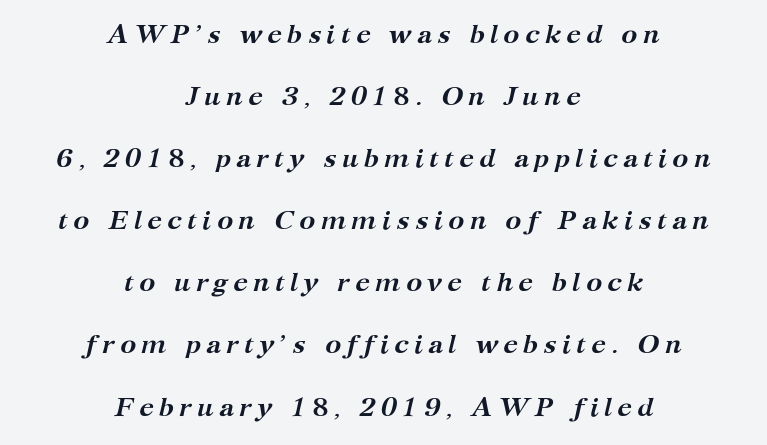
{"italic": "yes", "lean": "right", "slant_degrees": 12, "bold": "yes", "underline": "no", "align": "center", "line_spacing": "loose", "line_spacing_ratio": 2.3, "glyph_px": 27}
